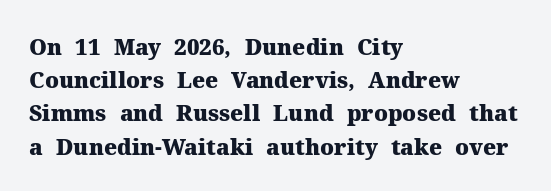
Q: Is the text bold? A: Yes.
Q: Is the text italic (slanted)? A: No, it is upright.
Q: Is the text underlined? A: No.
Q: How is the paragraph aligned? A: Left-aligned.
Q: Is the spacing between letters normal or unusually wide? A: Normal.
Q: Is the spacing between lines tight, normal or loose? A: Normal.
